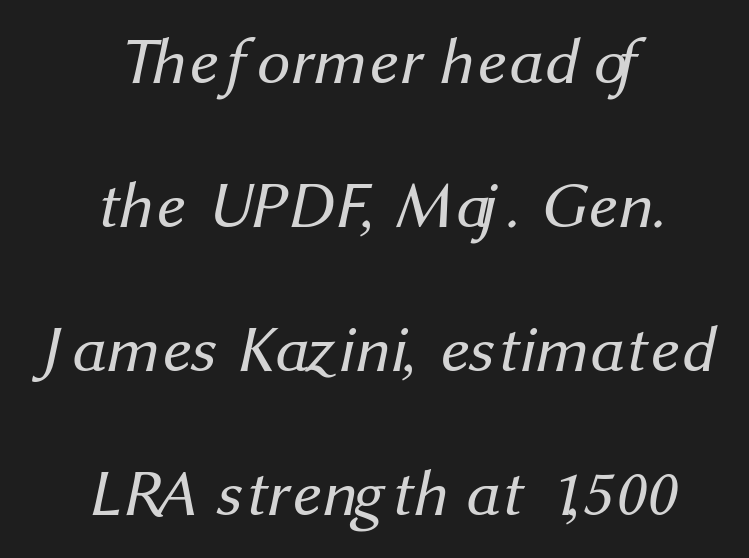
Horizontal bands of white between lines are thick stripes. Nothing sits at the stroke ends, so this counts as sans-serif. Nobody touched the tracking dial on this one. Descender tails drop into unmarked territory.
